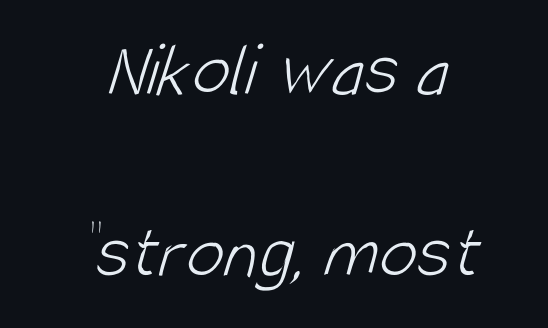
{"serif": "no", "bold": "no", "weight": "light", "width": "condensed", "stroke_contrast": "low", "x_height": "large", "monospaced": "no", "underline": "no", "align": "center", "line_spacing": "loose", "line_spacing_ratio": 2.38, "letter_spacing": "normal", "letter_spacing_em": 0.0, "glyph_px": 77}
